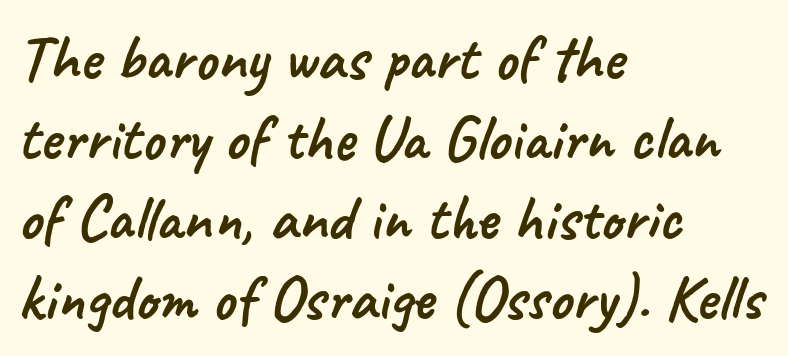
{"serif": "no", "width": "normal", "stroke_contrast": "low", "x_height": "small", "monospaced": "no", "underline": "no", "align": "left", "line_spacing": "normal", "line_spacing_ratio": 1.25, "letter_spacing": "normal", "letter_spacing_em": 0.0, "glyph_px": 64}
